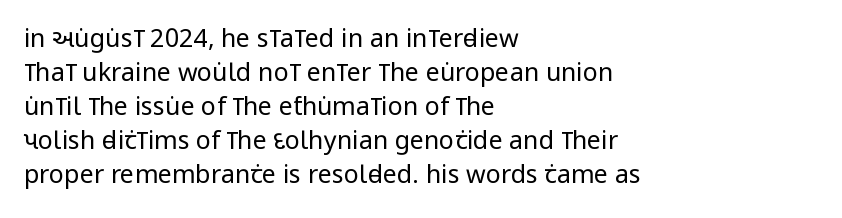
{"italic": "no", "bold": "no", "underline": "no", "align": "left", "line_spacing": "normal", "line_spacing_ratio": 1.36, "letter_spacing": "normal", "letter_spacing_em": 0.0, "glyph_px": 25}
